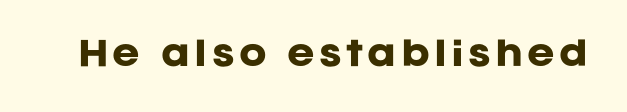
A dark, heavy texture on the line: the type is bold. Lines of text with bare space underneath. Grotesque or geometric, the face here clearly has no serifs. Is there any slant? The stems are plumb. Character widths vary here, with narrow letters taking less room than wide ones.
